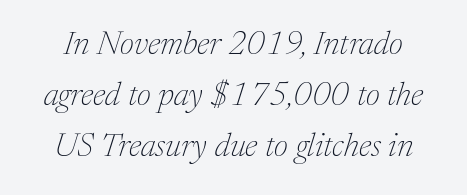
Q: Is the text bold? A: No.
Q: Is the text italic (slanted)? A: Yes, it leans right by about 17 degrees.
Q: Is the typeface a serif or a sans-serif typeface? A: Serif.
Q: Is the text underlined? A: No.
Q: Is the spacing between letters normal or unusually wide? A: Normal.
Q: Is the spacing between lines tight, normal or loose? A: Normal.
Q: Width (condensed, normal, or wide)? A: Normal.
Q: Stroke contrast? A: Medium.
Q: x-height? A: Medium.
Q: Monospaced? A: No.
